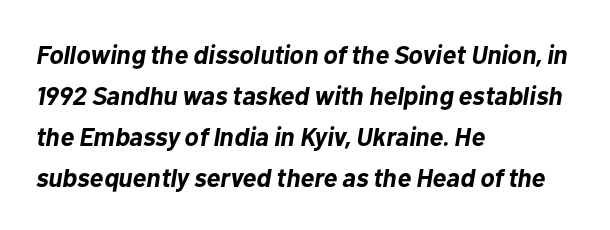
The image shows 26 px bold type, italic (leaning right); set left-aligned, normal line spacing (1.58x), normal letter spacing, not underlined.
